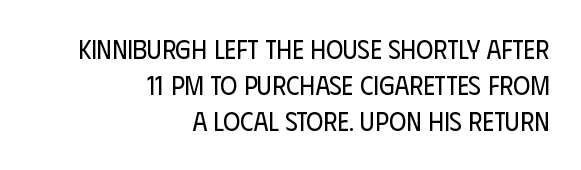
The image shows 26 px text type, upright; set right-aligned, normal line spacing (1.39x), normal letter spacing, not underlined.
